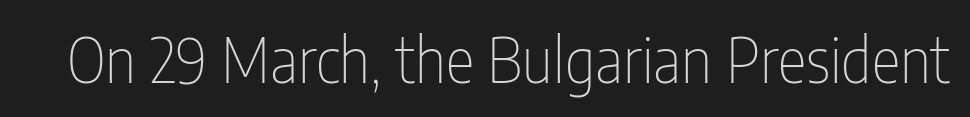
The image shows 61 px thin, condensed sans-serif type, upright; set normal letter spacing, not underlined; low stroke contrast and a medium x-height.
